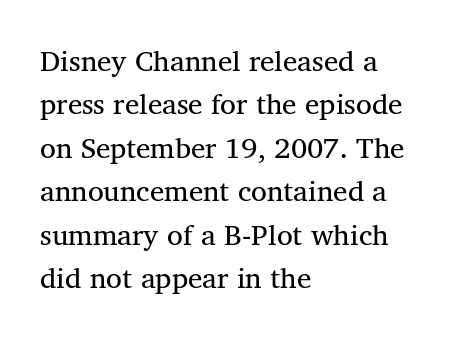
Q: Is the text bold? A: No.
Q: Is the text italic (slanted)? A: No, it is upright.
Q: Is the typeface a serif or a sans-serif typeface? A: Serif.
Q: Is the text underlined? A: No.
Q: How is the paragraph aligned? A: Left-aligned.
Q: Is the spacing between letters normal or unusually wide? A: Normal.
Q: Is the spacing between lines tight, normal or loose? A: Normal.
Q: Width (condensed, normal, or wide)? A: Normal.
Q: Stroke contrast? A: Medium.
Q: x-height? A: Medium.
Q: Monospaced? A: No.
